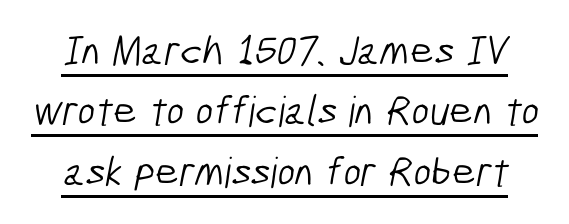
{"serif": "no", "bold": "no", "weight": "light", "width": "condensed", "stroke_contrast": "low", "x_height": "medium", "monospaced": "no", "underline": "yes", "line_spacing": "normal", "line_spacing_ratio": 1.44, "letter_spacing": "normal", "letter_spacing_em": 0.0, "glyph_px": 42}
